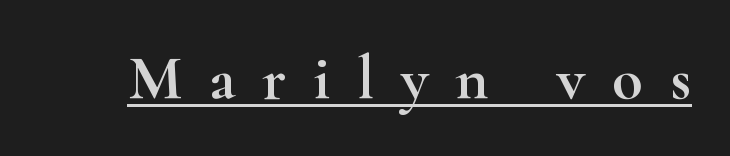
Students, note that the glyphs here are deliberately spaced far apart. This sample carries an underscore along the baseline area. Are there feet on the stems? There are — it's a serif. These lines are rendered in a variable-pitch font.
